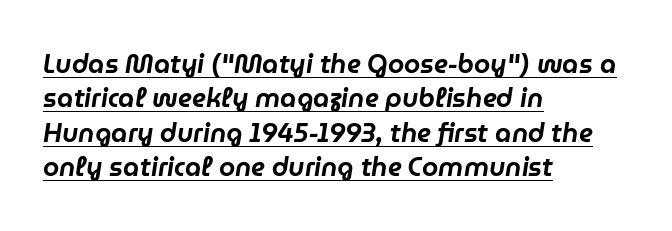
Designer's note — italics engaged. The line texture is even and compact thanks to regular tracking. Typeset ragged right — the left edge is the straight one. Each new line begins a customary step beneath the previous one.
